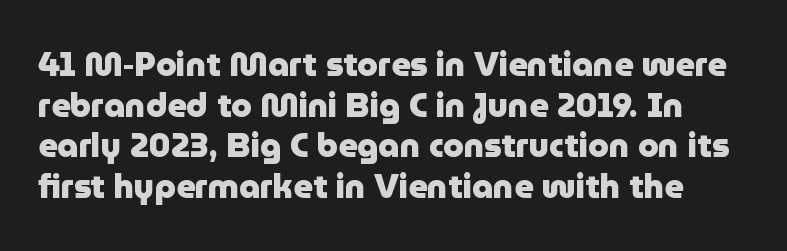
This rendering employs a face without finishing strokes, i.e., a sans-serif. A dark, heavy texture on the line: the type is bold. Between one letter and the next there's only the usual sliver of space. The font's upright variant was chosen for this text. Underlining? Definitely not there. The passage shown is typed in a proportional face where columns would drift.
